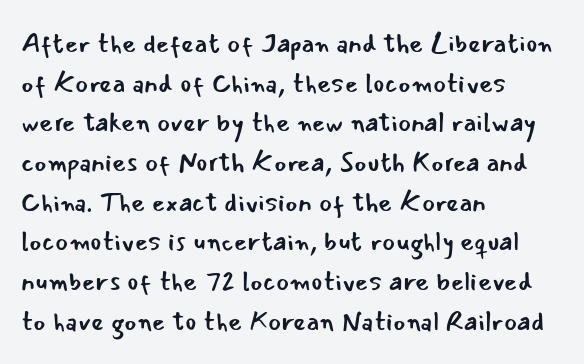
Notice how descenders clear the ascenders below comfortably — that's standard leading. Inter-character spacing is left at the font's built-in metrics. Bare-footed words on every line. The strokes are not fattened; the text isn't bold. A student would call this left alignment; a typographer would say flush left, rag right.
